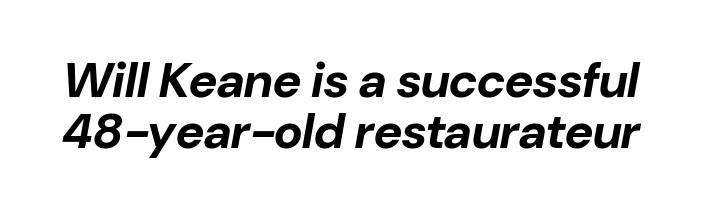
Interline gaps are noticeably narrow in this sample. Typesetter's note: full bold, strokes at maximum text heaviness. Varying glyph widths throughout — classic text-font behaviour. Designer's note — italics engaged. Plain, unruled lines of type. These lines keep a tight, regular rhythm from letter to letter.
